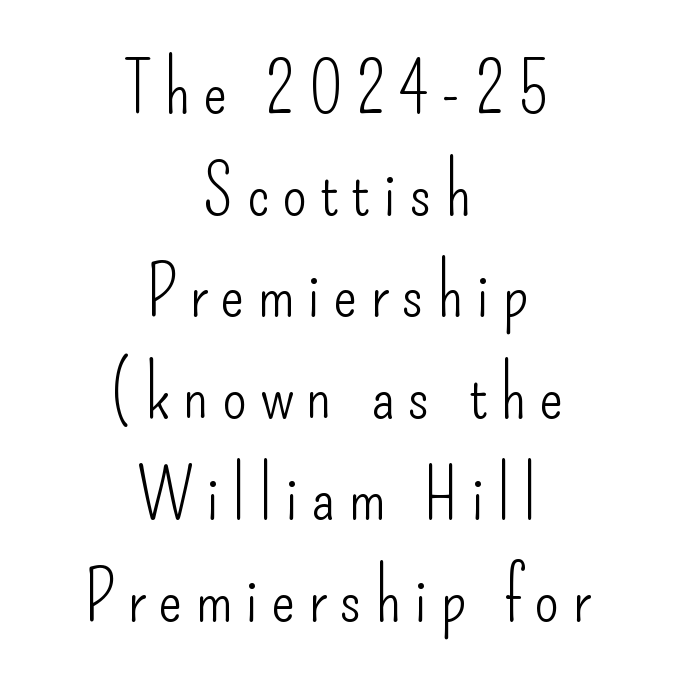
The line-height multiplier appears to be the usual default. Looks like regular typesetting: each glyph gets only the width it needs. The face used here is a sans, in the tradition of grotesques and geometrics. Notice how the passage keeps no hard edge, just a central spine. Every stem runs plumb, perpendicular to the baseline.
